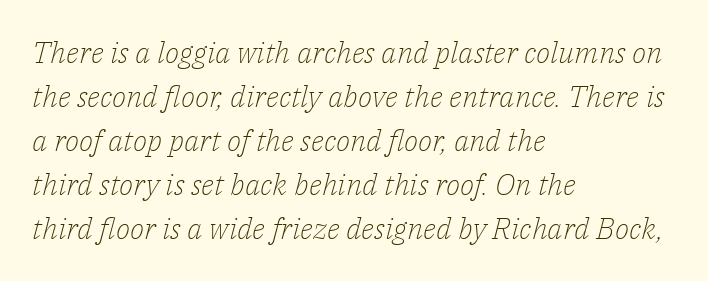
{"serif": "yes", "italic": "yes", "lean": "right", "slant_degrees": 14, "bold": "no", "weight": "light", "width": "normal", "stroke_contrast": "low", "x_height": "medium", "monospaced": "no", "underline": "no", "align": "left", "line_spacing": "normal", "line_spacing_ratio": 1.47, "letter_spacing": "normal", "letter_spacing_em": 0.0, "glyph_px": 30}
